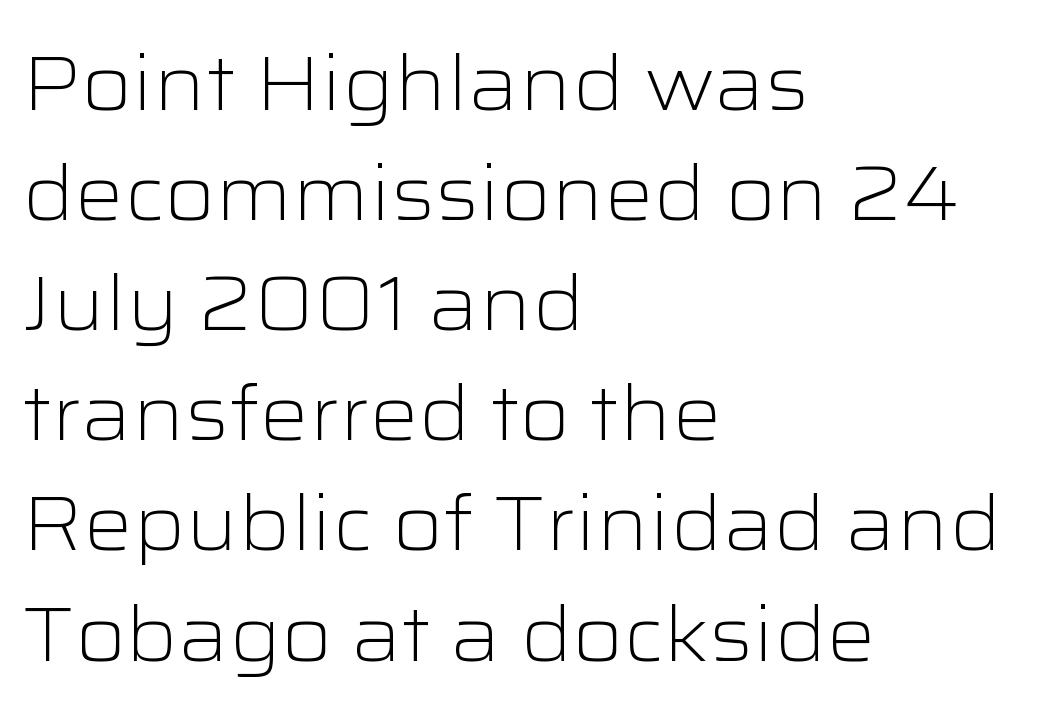
{"serif": "no", "italic": "no", "bold": "no", "weight": "light", "width": "wide", "stroke_contrast": "low", "x_height": "medium", "monospaced": "no", "underline": "no", "align": "left", "line_spacing": "normal", "line_spacing_ratio": 1.43, "letter_spacing": "normal", "letter_spacing_em": 0.0, "glyph_px": 77}
